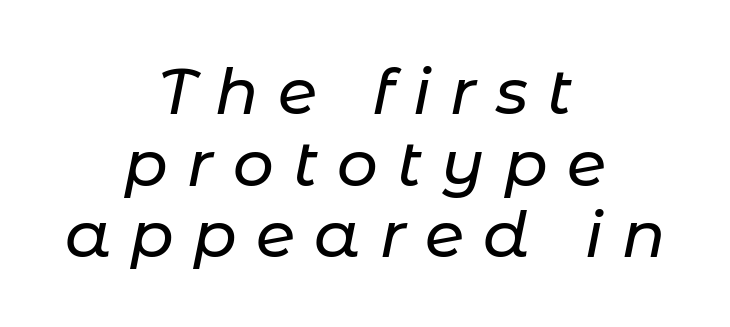
{"italic": "yes", "lean": "right", "slant_degrees": 11, "width": "normal", "stroke_contrast": "low", "x_height": "medium", "monospaced": "no", "underline": "no", "align": "center", "line_spacing": "tight", "line_spacing_ratio": 1.12, "letter_spacing": "wide", "letter_spacing_em": 0.3, "glyph_px": 64}
